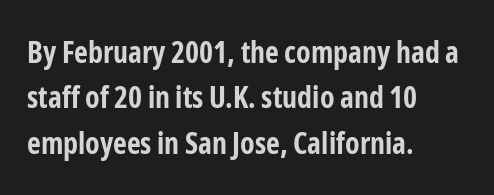
{"serif": "no", "italic": "no", "bold": "yes", "weight": "bold", "width": "condensed", "stroke_contrast": "low", "x_height": "medium", "monospaced": "no", "underline": "no", "align": "left", "line_spacing": "normal", "line_spacing_ratio": 1.51, "letter_spacing": "normal", "letter_spacing_em": 0.0, "glyph_px": 30}
